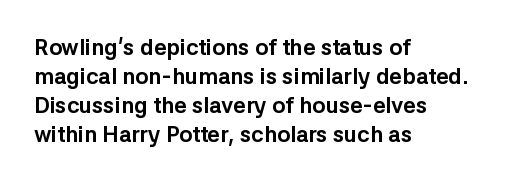
Q: Is the text bold? A: Yes.
Q: Is the text italic (slanted)? A: No, it is upright.
Q: Is the text underlined? A: No.
Q: How is the paragraph aligned? A: Left-aligned.
Q: Is the spacing between letters normal or unusually wide? A: Normal.
Q: Is the spacing between lines tight, normal or loose? A: Normal.
